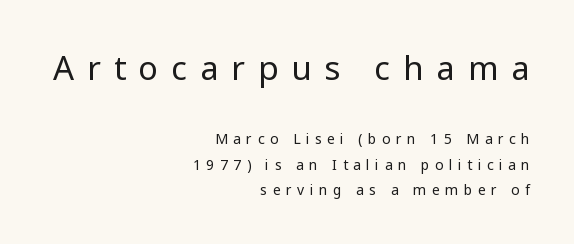
{"serif": "no", "italic": "no", "bold": "no", "weight": "regular", "width": "normal", "stroke_contrast": "low", "x_height": "medium", "monospaced": "no", "underline": "no", "align": "right", "line_spacing_ratio": 1.79, "letter_spacing": "wide", "letter_spacing_em": 0.39, "larger_block": "first", "size_ratio": 2.36, "glyph_px": 33}
